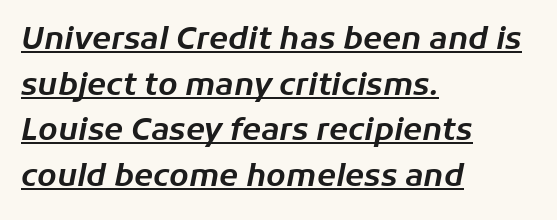
The image shows 31 px text type, italic (leaning right); set left-aligned, normal line spacing (1.47x), normal letter spacing, underlined; low stroke contrast and a medium x-height.
